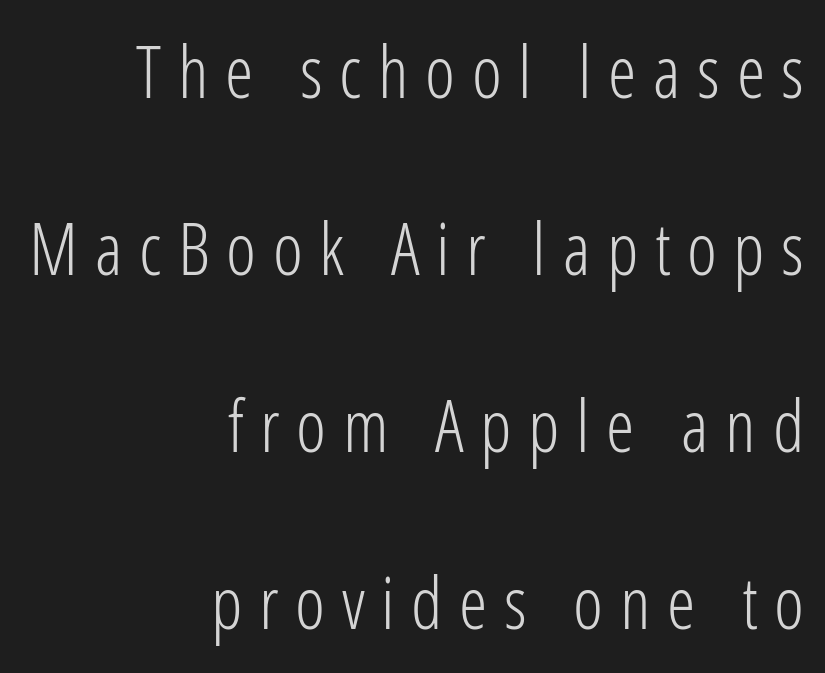
The image shows 72 px light, condensed sans-serif type, upright; set right-aligned, loose line spacing (2.46x), unusually wide letter spacing (+0.23 em), not underlined; low stroke contrast and a medium x-height.
